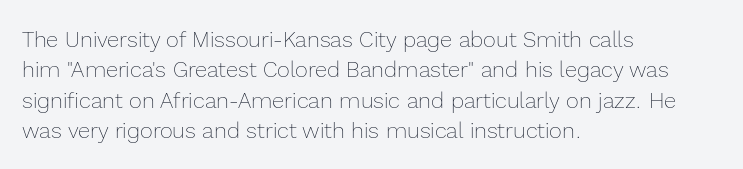
A quiet, ordinary-to-light weight characterises the typeface. The text block is weighted toward the left margin, trailing off unevenly rightward. This rendering leaves character spacing at its baseline value. Characters remain perfectly vertical along every line. The strip under each line holds only bare page.
